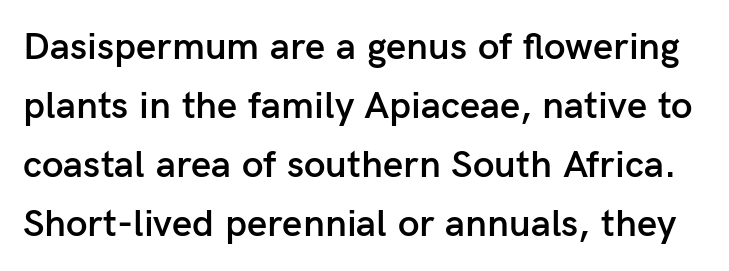
The image shows 39 px semibold sans-serif type, upright; set normal line spacing (1.51x), normal letter spacing, not underlined; low stroke contrast and a medium x-height.
